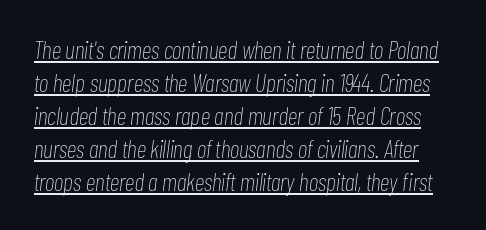
{"italic": "yes", "lean": "right", "slant_degrees": 7, "bold": "no", "underline": "yes", "line_spacing": "normal", "line_spacing_ratio": 1.32, "letter_spacing": "normal", "letter_spacing_em": 0.0, "glyph_px": 25}
